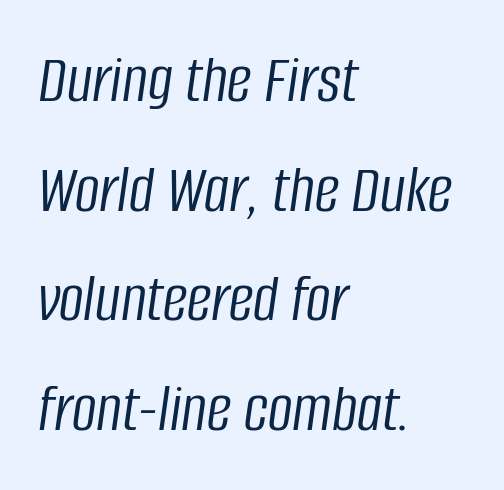
Q: Is the text bold? A: No.
Q: Is the text italic (slanted)? A: Yes, it leans right by about 8 degrees.
Q: Is the text underlined? A: No.
Q: How is the paragraph aligned? A: Left-aligned.
Q: Is the spacing between letters normal or unusually wide? A: Normal.
Q: Is the spacing between lines tight, normal or loose? A: Normal.
Q: Width (condensed, normal, or wide)? A: Condensed.
Q: Stroke contrast? A: Low.
Q: x-height? A: Large.
Q: Monospaced? A: No.
